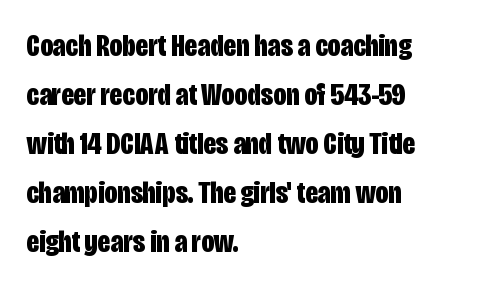
The typography opts for an upright posture over an oblique one. Quick note: underline off. Spacing between characters is what you'd get straight out of the box. The ragged edge is on the right, which tells us the setting is flush left.
